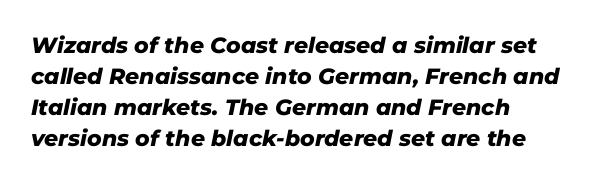
Q: Is the text bold? A: Yes.
Q: Is the text italic (slanted)? A: Yes, it leans right by about 11 degrees.
Q: Is the text underlined? A: No.
Q: Is the spacing between letters normal or unusually wide? A: Normal.
Q: Is the spacing between lines tight, normal or loose? A: Normal.
